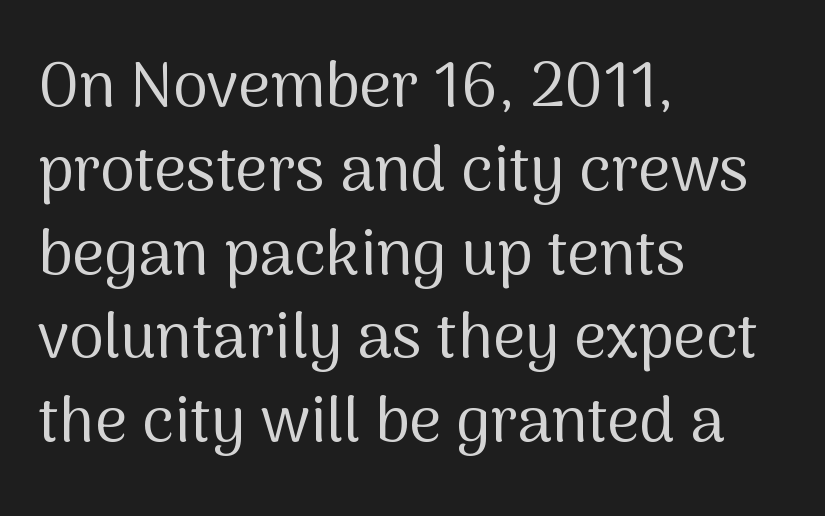
The image shows 63 px regular-weight sans-serif type, upright; set left-aligned, normal line spacing (1.33x), normal letter spacing, not underlined; medium stroke contrast and a medium x-height.
